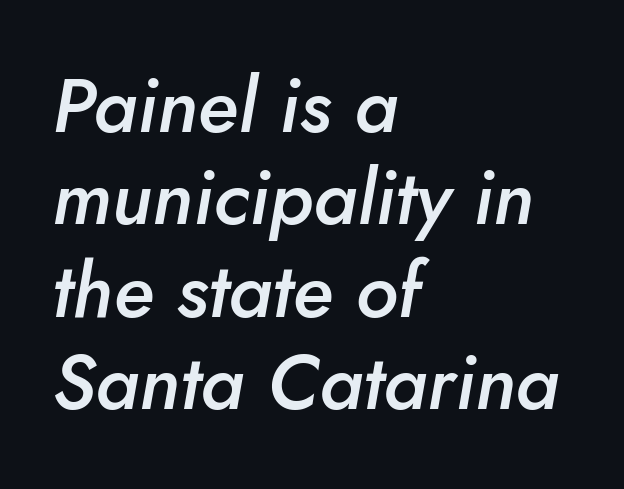
A bit beefed up — I'd call it semibold rather than bold. Is this a fixed-width face? No — the glyphs have proportional, varying widths. Words appear dense and cohesive because spacing is normal. A student would call this left alignment; a typographer would say flush left, rag right. Bare-footed words on every line.
